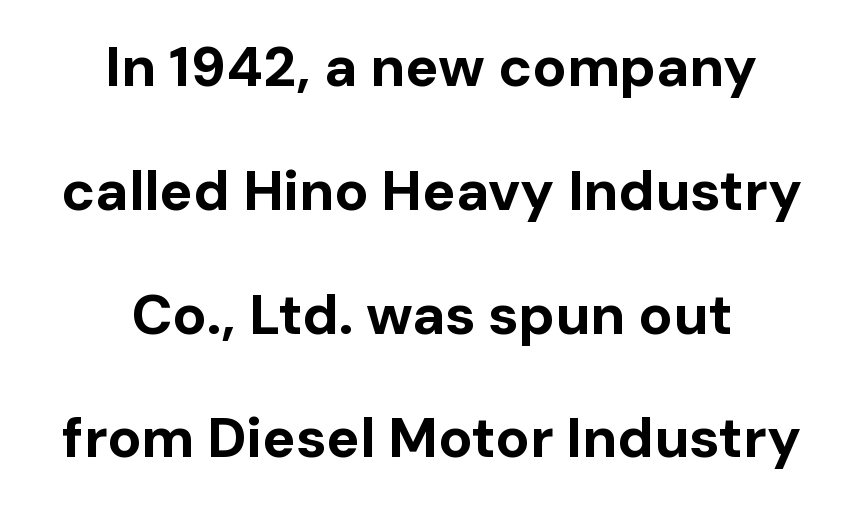
Q: Is the text bold? A: Yes.
Q: Is the text italic (slanted)? A: No, it is upright.
Q: Is the typeface a serif or a sans-serif typeface? A: Sans-serif.
Q: Is the text underlined? A: No.
Q: How is the paragraph aligned? A: Centered.
Q: Is the spacing between letters normal or unusually wide? A: Normal.
Q: Is the spacing between lines tight, normal or loose? A: Loose.
Q: Width (condensed, normal, or wide)? A: Normal.
Q: Stroke contrast? A: Low.
Q: x-height? A: Medium.
Q: Monospaced? A: No.
